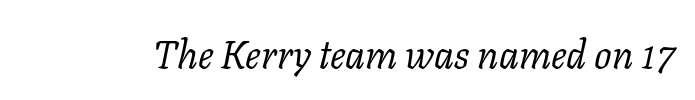
Q: Is the text bold? A: No.
Q: Is the text italic (slanted)? A: Yes, it leans right by about 11 degrees.
Q: Is the typeface a serif or a sans-serif typeface? A: Serif.
Q: Is the text underlined? A: No.
Q: Is the spacing between letters normal or unusually wide? A: Normal.
Q: Width (condensed, normal, or wide)? A: Normal.
Q: Stroke contrast? A: Low.
Q: x-height? A: Medium.
Q: Monospaced? A: No.
